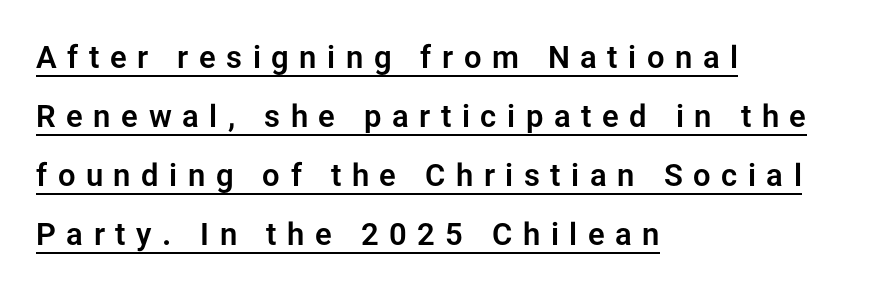
{"serif": "no", "italic": "no", "width": "normal", "stroke_contrast": "low", "x_height": "medium", "monospaced": "no", "underline": "yes", "align": "left", "line_spacing": "loose", "line_spacing_ratio": 1.9, "letter_spacing": "wide", "letter_spacing_em": 0.34, "glyph_px": 31}
